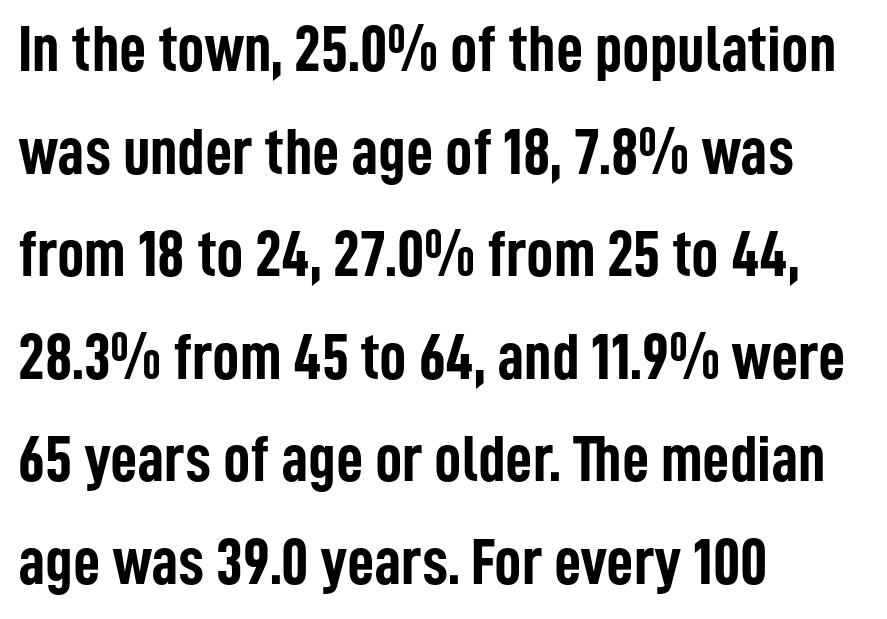
Character widths vary here, with narrow letters taking less room than wide ones. Notice how descenders clear the ascenders below comfortably — that's standard leading. Is the block centered? No — it sits flush against the left margin. The gap between lines stays unmarked. A full-strength bold gives these letters their thick strokes. Check where the strokes stop: nothing finishes them off — pure sans.
